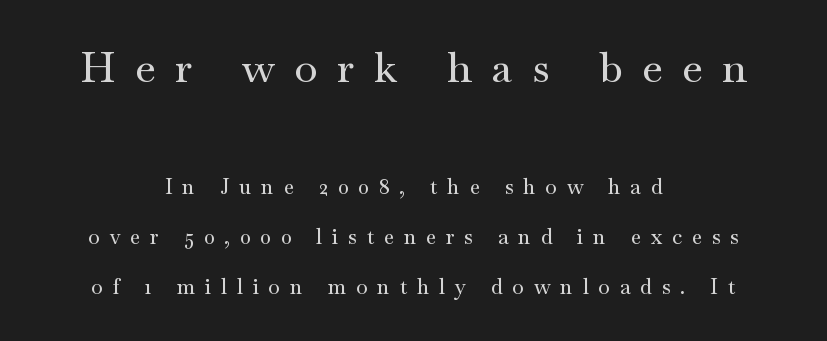
{"serif": "yes", "italic": "no", "width": "wide", "stroke_contrast": "medium", "x_height": "small", "monospaced": "no", "underline": "no", "align": "center", "line_spacing": "loose", "line_spacing_ratio": 2.37, "letter_spacing": "wide", "letter_spacing_em": 0.47, "larger_block": "first", "size_ratio": 2.0, "glyph_px": 42}
